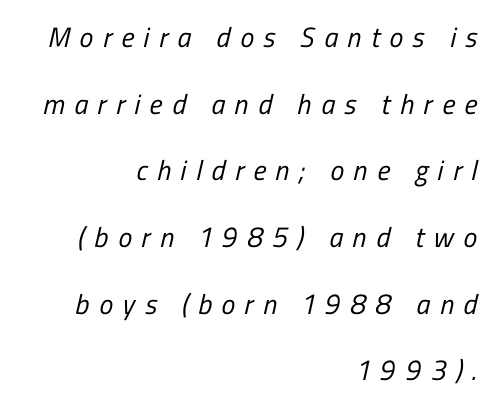
The image shows 28 px regular-weight, condensed sans-serif type; set right-aligned, loose line spacing (2.38x), unusually wide letter spacing (+0.34 em), not underlined; low stroke contrast and a medium x-height.
